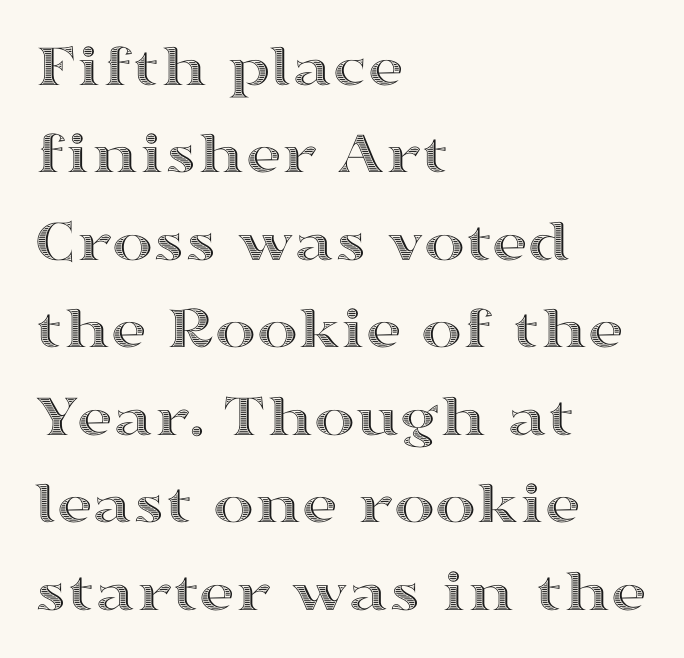
The image shows 62 px wide type, upright; set left-aligned, normal line spacing (1.41x), normal letter spacing, not underlined; a medium x-height.
